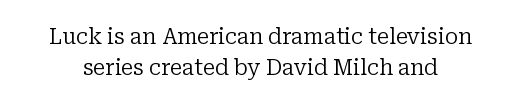
Q: Is the text bold? A: No.
Q: Is the text italic (slanted)? A: No, it is upright.
Q: Is the text underlined? A: No.
Q: Is the spacing between letters normal or unusually wide? A: Normal.
Q: Is the spacing between lines tight, normal or loose? A: Normal.
